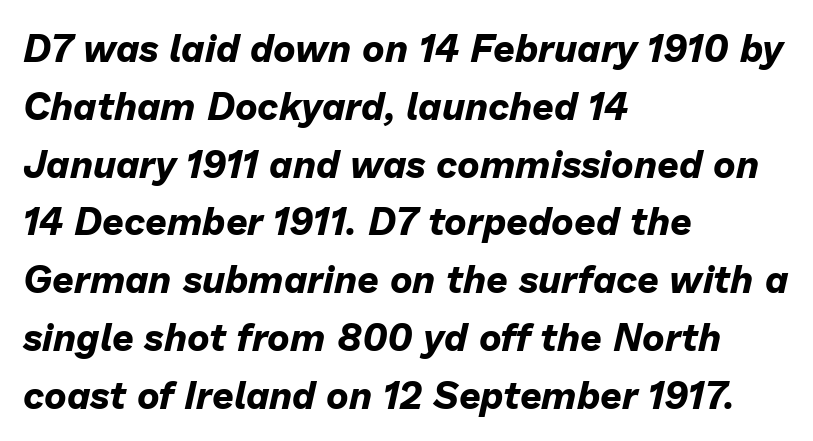
Standard letterfit; no display-style spreading of the glyphs. The strip under each line holds only bare page. Note the varied advance widths — an 'i' is clearly narrower than an 'm'. Line spacing here is normal. On the weight axis this lands at bold, roughly 700.
